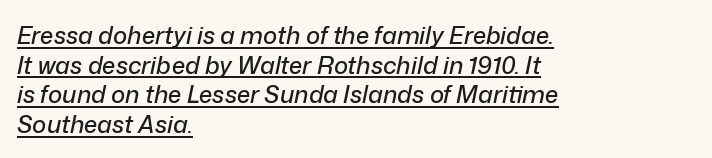
Tracking here is standard; glyphs follow each other at the usual distance. Underline: present. In CSS terms this would be text-align: left. You can tell it's italic because the verticals aren't actually vertical.
